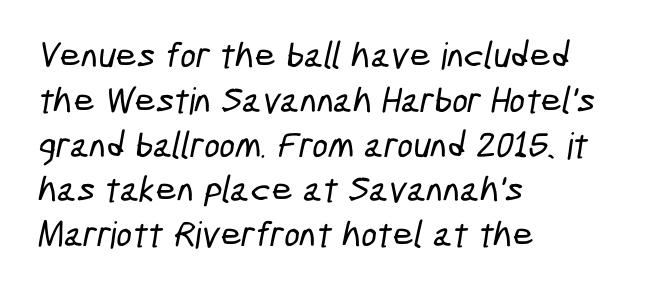
{"serif": "no", "width": "condensed", "stroke_contrast": "low", "x_height": "medium", "monospaced": "no", "underline": "no", "align": "left", "line_spacing_ratio": 1.21, "letter_spacing": "normal", "letter_spacing_em": 0.0, "glyph_px": 37}
